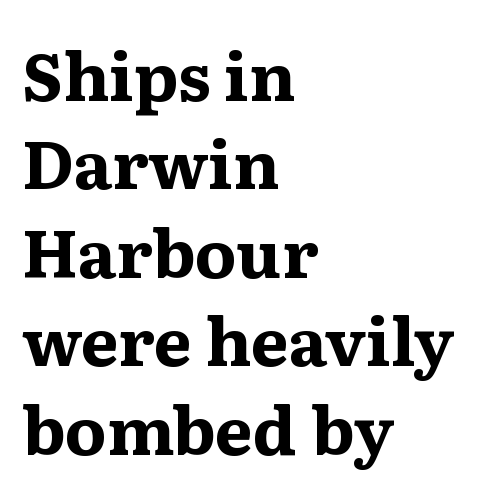
{"serif": "yes", "italic": "no", "bold": "yes", "weight": "bold", "width": "wide", "stroke_contrast": "medium", "x_height": "medium", "monospaced": "no", "underline": "no", "align": "left", "line_spacing": "normal", "line_spacing_ratio": 1.32, "letter_spacing": "normal", "letter_spacing_em": 0.0, "glyph_px": 67}
